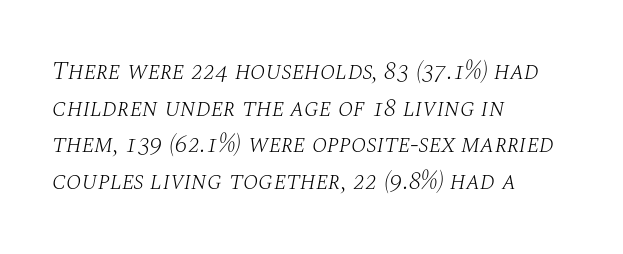
{"italic": "yes", "lean": "right", "slant_degrees": 10, "bold": "no", "underline": "no", "align": "left", "line_spacing": "normal", "line_spacing_ratio": 1.47, "letter_spacing": "normal", "letter_spacing_em": 0.0, "glyph_px": 25}
